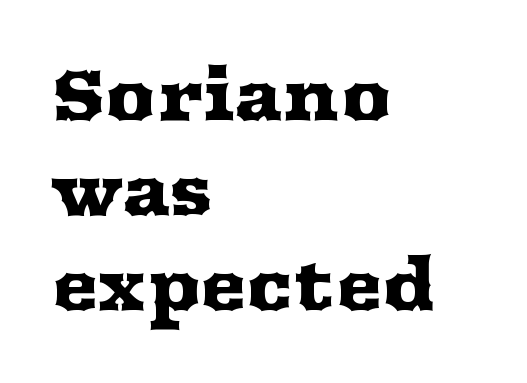
Students, observe: this is what conventionally led text looks like. All the whitespace from short lines collects on the right. Each letter keeps its own natural width here, so spacing adapts to shape. The letters stand upright; this is a roman face.
